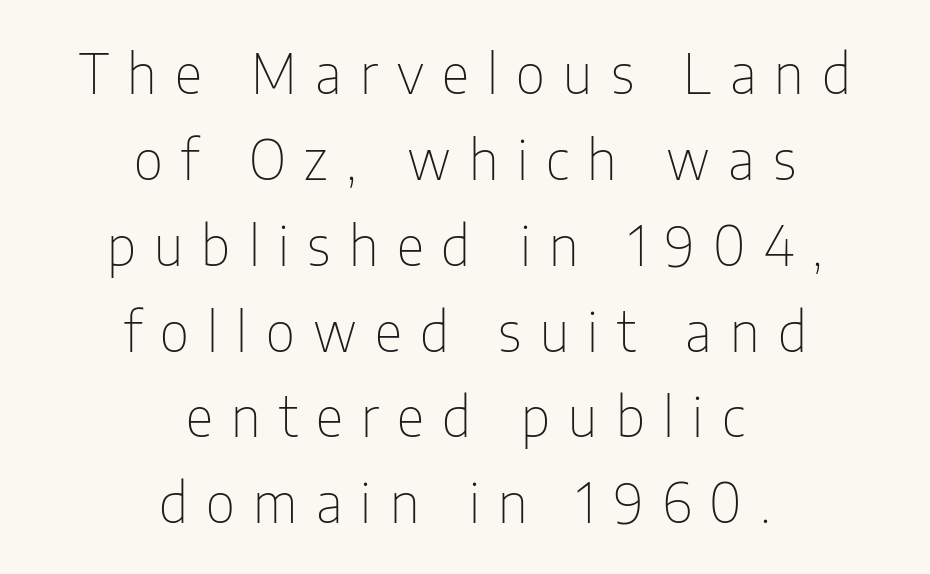
Vertical spacing — default. Type without underlining. You can tell it's not italic because the verticals are truly vertical. Loose tracking; the words dissolve into strings of separated letters.
